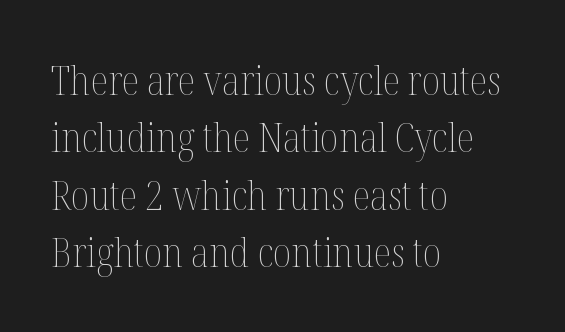
{"italic": "no", "bold": "no", "weight": "thin", "width": "condensed", "stroke_contrast": "medium", "x_height": "medium", "monospaced": "no", "underline": "no", "align": "left", "line_spacing": "normal", "line_spacing_ratio": 1.4, "letter_spacing": "normal", "letter_spacing_em": 0.0, "glyph_px": 41}
